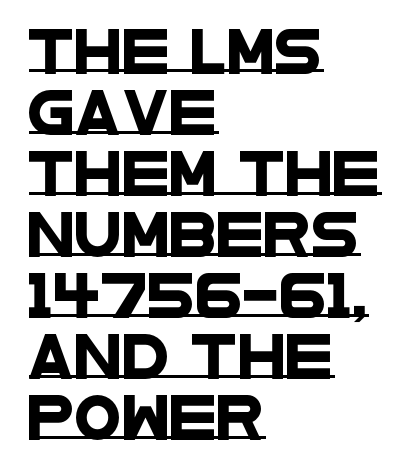
{"serif": "no", "width": "wide", "stroke_contrast": "low", "x_height": "large", "monospaced": "no", "underline": "yes", "align": "left", "line_spacing": "normal", "line_spacing_ratio": 1.42, "letter_spacing": "normal", "letter_spacing_em": 0.0, "glyph_px": 43}
